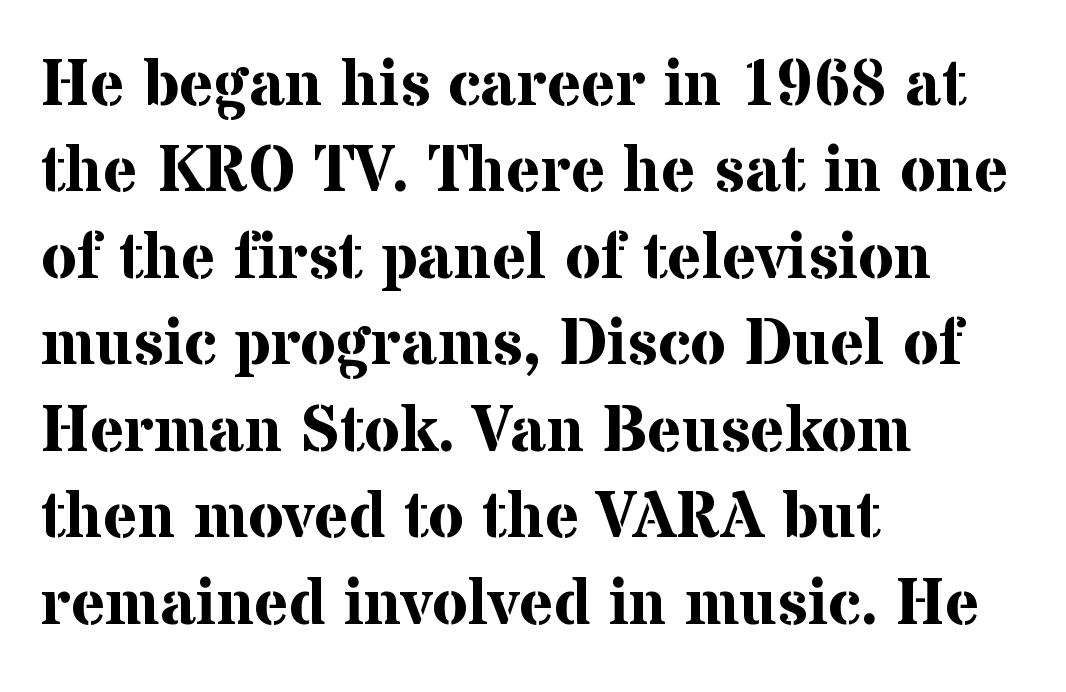
Q: Is the text bold? A: Yes.
Q: Is the text italic (slanted)? A: No, it is upright.
Q: Is the typeface a serif or a sans-serif typeface? A: Serif.
Q: Is the text underlined? A: No.
Q: How is the paragraph aligned? A: Left-aligned.
Q: Is the spacing between letters normal or unusually wide? A: Normal.
Q: Is the spacing between lines tight, normal or loose? A: Normal.
Q: Width (condensed, normal, or wide)? A: Normal.
Q: Stroke contrast? A: Medium.
Q: x-height? A: Medium.
Q: Monospaced? A: No.
